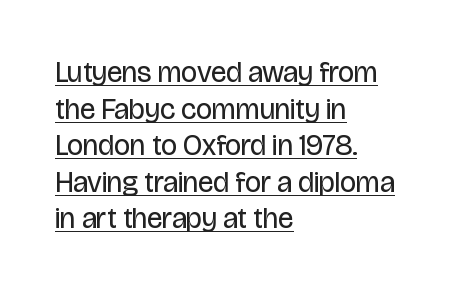
Is this a heavy cut? Hardly; it is regular or lighter. Here the glyphs are tracked normally, forming tight word shapes. Layout note: lines flush left. To sum up the face: it is a sans, with no serifs.
